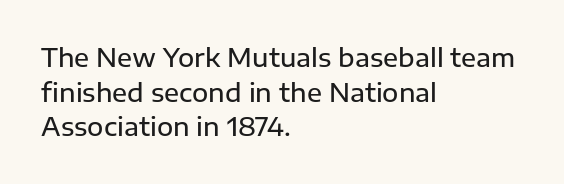
The image shows 25 px text type, upright; set left-aligned, normal line spacing (1.39x), normal letter spacing, not underlined.
